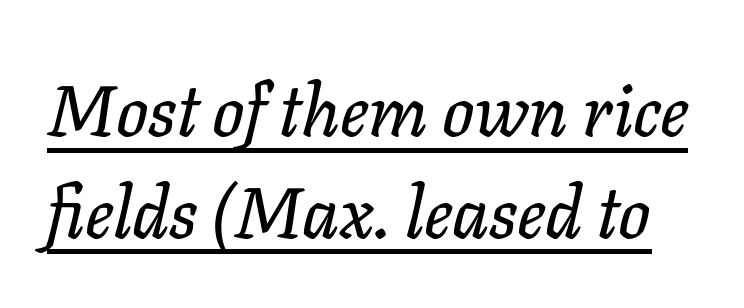
The designer left line spacing at the default. How are the letters spaced? Ordinarily, with no added tracking. You could not count columns in this text — the font is proportionally spaced. Every character sits at an angle, as italics do. A baseline rule has been typeset under these characters.
